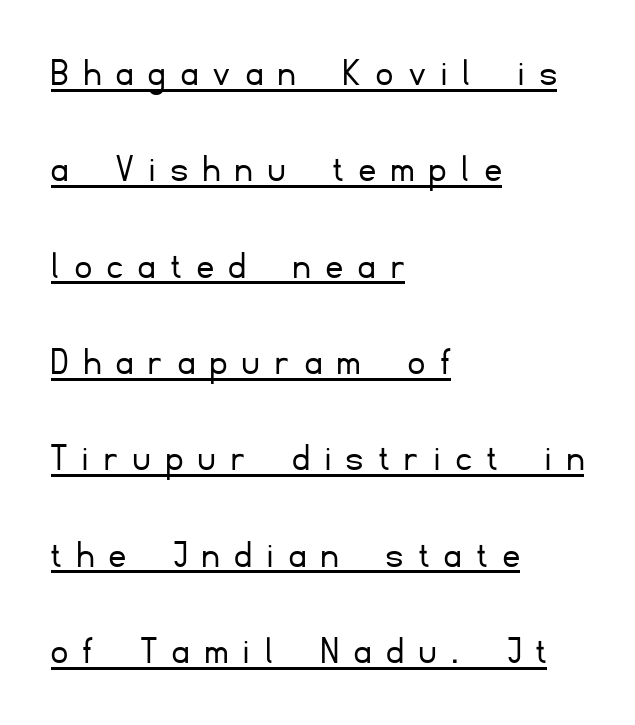
Q: Is the text bold? A: No.
Q: Is the text italic (slanted)? A: No, it is upright.
Q: Is the typeface a serif or a sans-serif typeface? A: Sans-serif.
Q: Is the text underlined? A: Yes.
Q: How is the paragraph aligned? A: Left-aligned.
Q: Is the spacing between letters normal or unusually wide? A: Unusually wide.
Q: Is the spacing between lines tight, normal or loose? A: Loose.
Q: Width (condensed, normal, or wide)? A: Normal.
Q: Stroke contrast? A: Low.
Q: x-height? A: Small.
Q: Monospaced? A: No.
